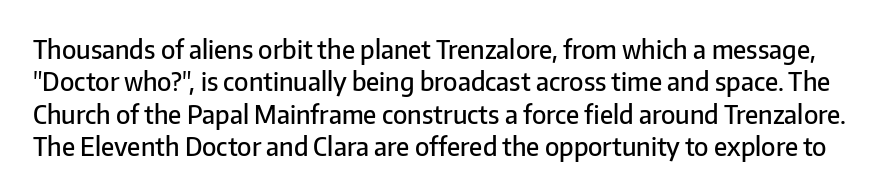
In terms of letterspacing, this is plain default setting. The designer left line spacing at the default. These lines were composed using upright roman letters. Weight: semibold (demi). Descender tails drop into unmarked territory.
